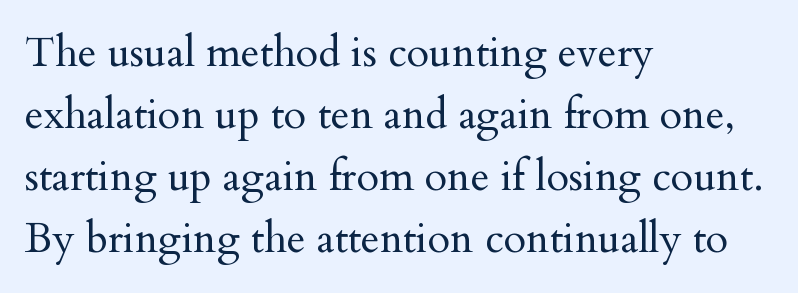
The image shows 41 px regular-weight serif type, upright; set left-aligned, normal line spacing (1.51x), normal letter spacing, not underlined; medium stroke contrast and a small x-height.
